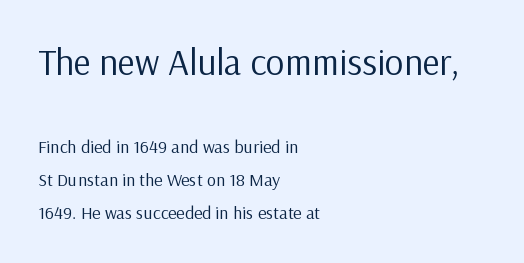
Q: Is the text bold? A: No.
Q: Is the text italic (slanted)? A: No, it is upright.
Q: Is the typeface a serif or a sans-serif typeface? A: Sans-serif.
Q: Is the text underlined? A: No.
Q: How is the paragraph aligned? A: Left-aligned.
Q: Is the spacing between letters normal or unusually wide? A: Normal.
Q: Which block of text is set in a larger size, the first (top) or the second (bottom)? A: The first (top) one.
Q: Width (condensed, normal, or wide)? A: Normal.
Q: Stroke contrast? A: Low.
Q: x-height? A: Medium.
Q: Monospaced? A: No.
